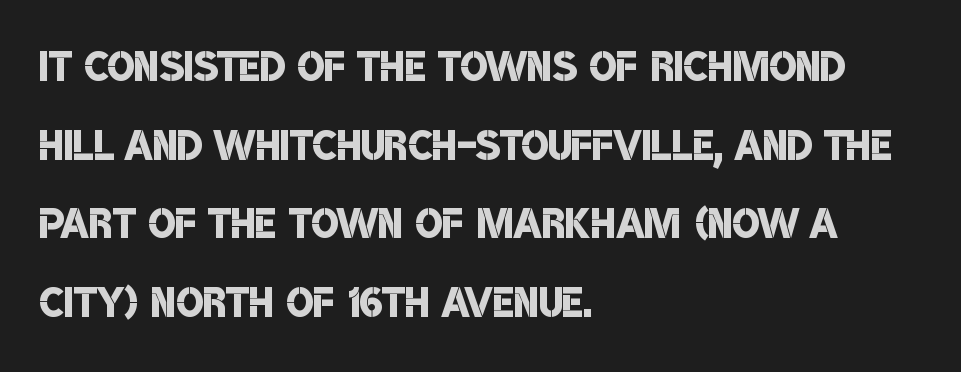
Q: Is the text bold? A: Semi-bold.
Q: Is the typeface a serif or a sans-serif typeface? A: Sans-serif.
Q: Is the text underlined? A: No.
Q: How is the paragraph aligned? A: Left-aligned.
Q: Is the spacing between letters normal or unusually wide? A: Normal.
Q: Is the spacing between lines tight, normal or loose? A: Normal.
Q: Width (condensed, normal, or wide)? A: Condensed.
Q: Stroke contrast? A: Low.
Q: x-height? A: Large.
Q: Monospaced? A: No.
